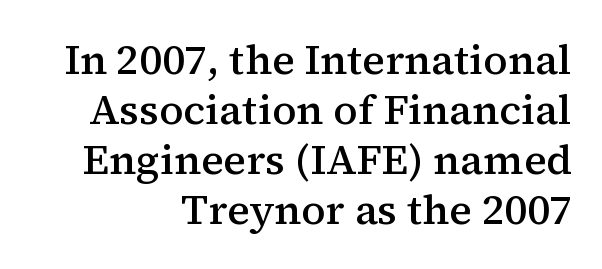
The image shows 42 px semibold serif type, upright; set right-aligned, line spacing 1.19x, normal letter spacing, not underlined; medium stroke contrast and a medium x-height.
